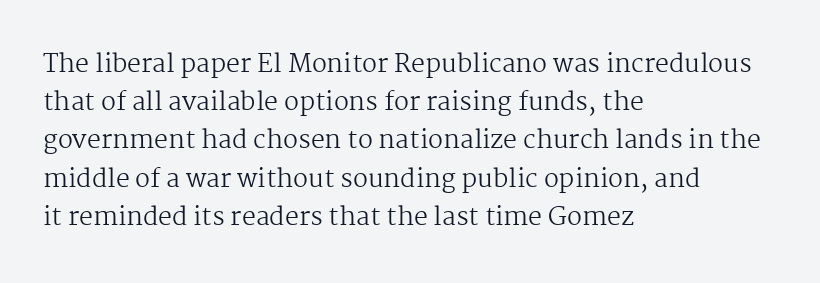
{"italic": "no", "bold": "no", "underline": "no", "align": "left", "line_spacing": "normal", "line_spacing_ratio": 1.53, "letter_spacing": "normal", "letter_spacing_em": 0.0, "glyph_px": 25}
